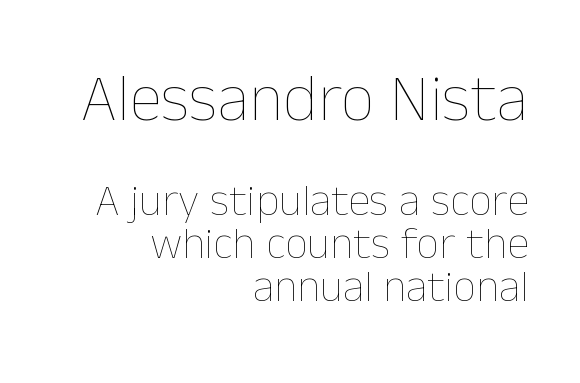
Q: Is the text bold? A: No.
Q: Is the text italic (slanted)? A: No, it is upright.
Q: Is the text underlined? A: No.
Q: How is the paragraph aligned? A: Right-aligned.
Q: Is the spacing between letters normal or unusually wide? A: Normal.
Q: Is the spacing between lines tight, normal or loose? A: Tight.
Q: Which block of text is set in a larger size, the first (top) or the second (bottom)? A: The first (top) one.
Q: Width (condensed, normal, or wide)? A: Normal.
Q: Stroke contrast? A: Low.
Q: x-height? A: Medium.
Q: Monospaced? A: No.
